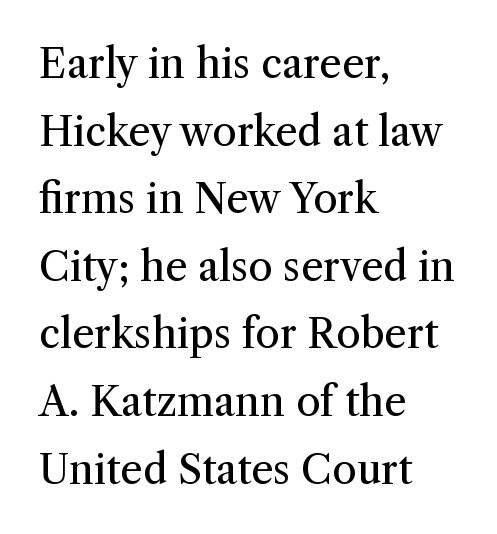
Letter spacing: default. Each new line begins a customary step beneath the previous one. Ordinary non-slanted type is in use. Looks like regular typesetting: each glyph gets only the width it needs. This rendering employs a face with finishing strokes, i.e., a serif. Check the space under the baseline: it is left empty.
